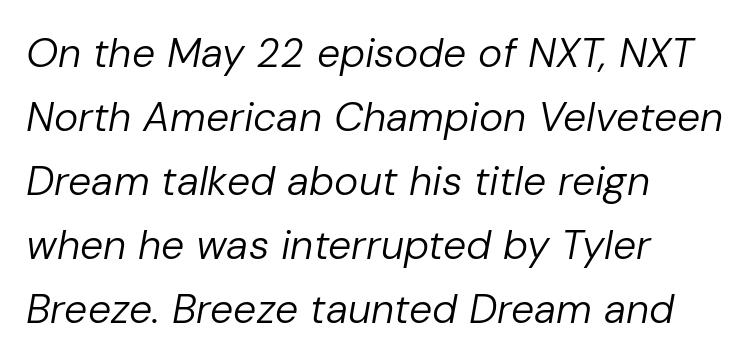
These glyphs show unthickened strokes, regular width or finer. Check the space under the baseline: it is left empty. Looks like regular typesetting: each glyph gets only the width it needs. The lines sit at an ordinary, default distance from one another. The whole block is typeset with a tilt. The setting favours the left margin, as ordinary paragraphs usually do.
